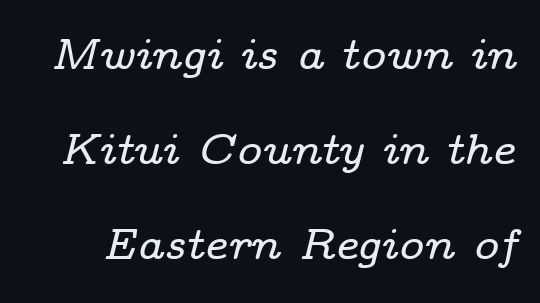
Proportional: the letters do not fall into vertical columns. Spacing between characters is what you'd get straight out of the box. The specimen reads as italic at a glance. Each row of text sits above clean, open space. Each letter's strokes conclude with small projecting serifs. The lines are spread far apart with generous leading.
